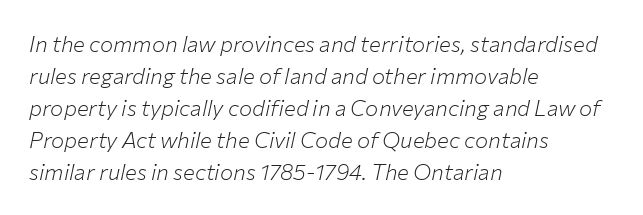
Q: Is the text bold? A: No.
Q: Is the text italic (slanted)? A: Yes, it leans right by about 12 degrees.
Q: Is the text underlined? A: No.
Q: How is the paragraph aligned? A: Left-aligned.
Q: Is the spacing between letters normal or unusually wide? A: Normal.
Q: Is the spacing between lines tight, normal or loose? A: Normal.
